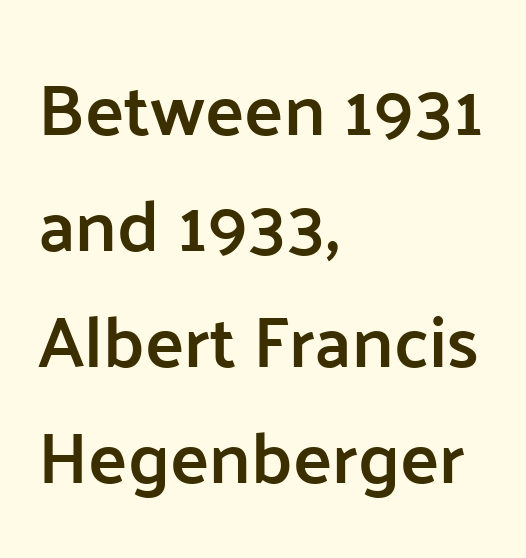
The image shows 73 px semibold sans-serif type, upright; set left-aligned, normal line spacing (1.59x), normal letter spacing, not underlined; low stroke contrast and a medium x-height.
